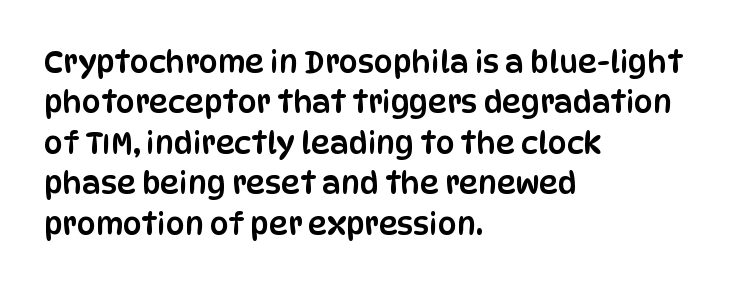
The image shows 30 px condensed sans-serif type, upright; set left-aligned, normal line spacing (1.35x), normal letter spacing, not underlined; low stroke contrast and a large x-height.
